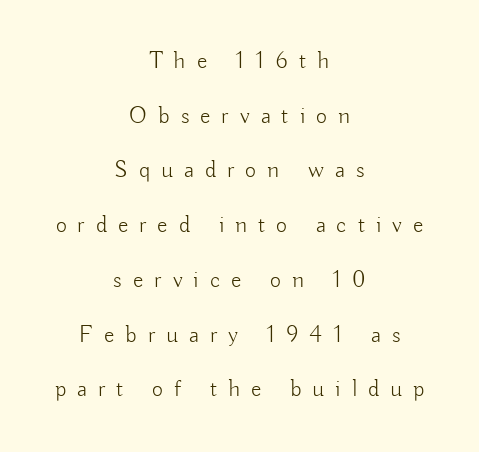
The image shows 24 px text type, upright; set centered, loose line spacing (2.28x), unusually wide letter spacing (+0.46 em), not underlined.
